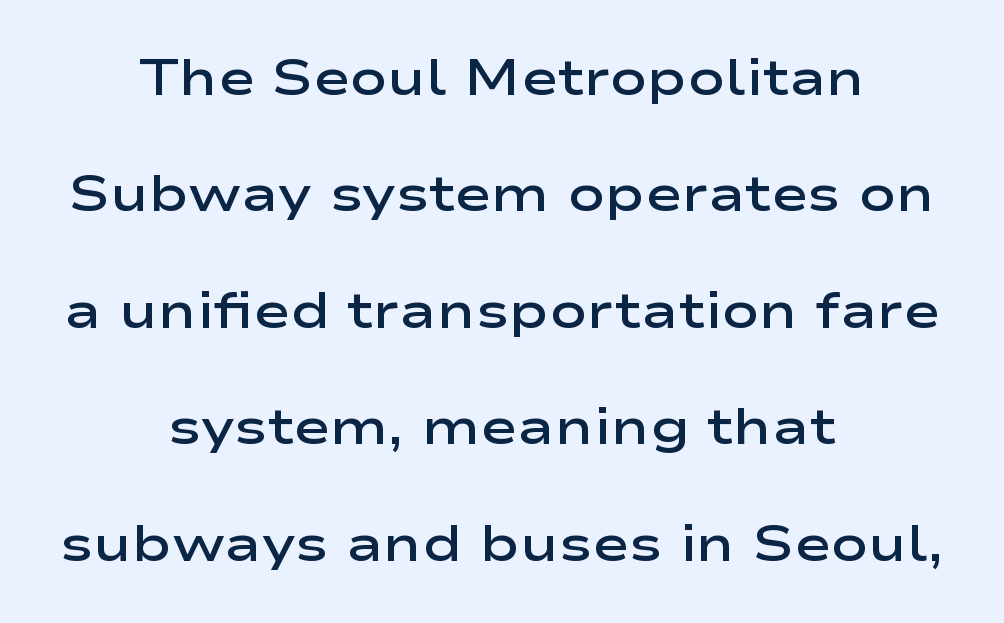
{"serif": "no", "italic": "no", "bold": "semi", "weight": "semibold", "width": "wide", "stroke_contrast": "low", "x_height": "medium", "monospaced": "no", "underline": "no", "align": "center", "line_spacing": "loose", "line_spacing_ratio": 2.33, "letter_spacing": "normal", "letter_spacing_em": 0.0, "glyph_px": 50}
